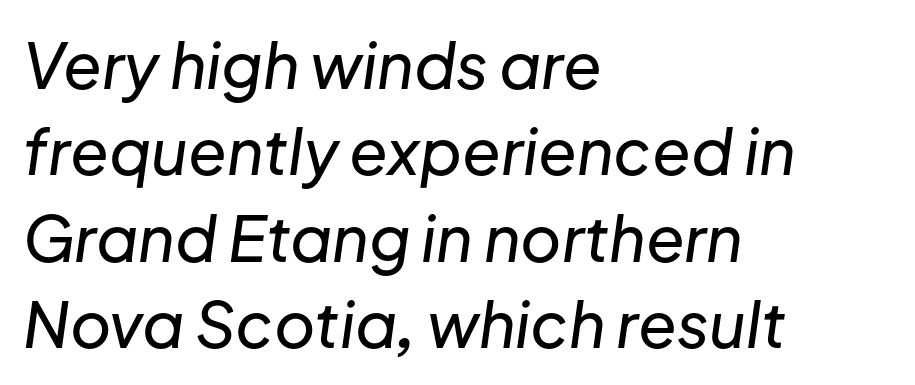
The space directly below the letters is spotless. Does the lettering tilt? It does — this is italic. If you drew a ruler down the left edge, every line would touch it. There is no visible air inserted between adjacent glyphs.
